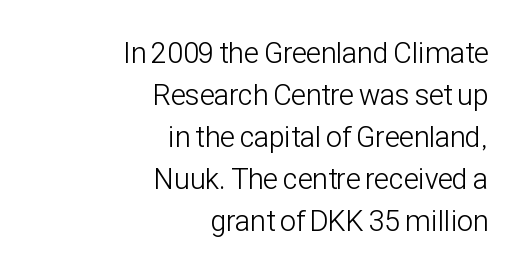
Is there any slant? The stems are plumb. Counters stay open thanks to moderate or lighter strokes. A typesetter would call this proportional, since set widths differ per character. A clean baseline with only descenders dipping below it. The designer left line spacing at the default. This is sans-serif lettering, the kind often seen on screens and signage.
